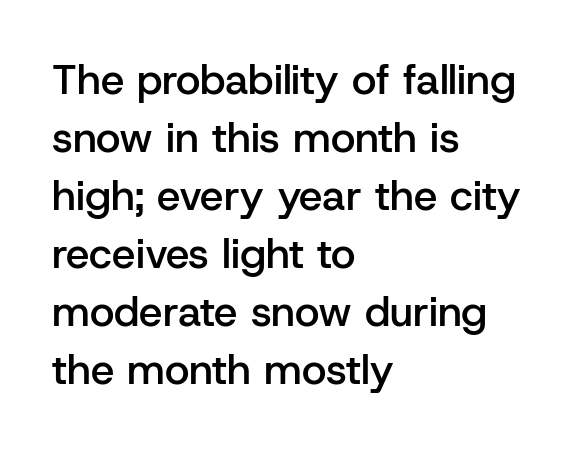
The image shows 42 px semibold sans-serif type, upright; set left-aligned, normal line spacing (1.38x), normal letter spacing, not underlined; low stroke contrast and a medium x-height.
